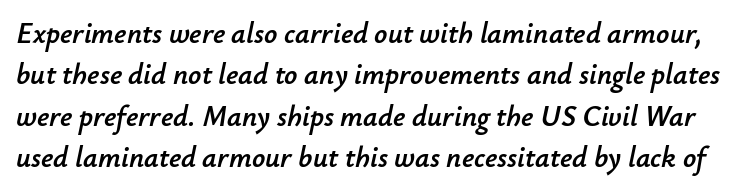
Q: Is the text italic (slanted)? A: Yes, it leans right by about 12 degrees.
Q: Is the text underlined? A: No.
Q: Is the spacing between letters normal or unusually wide? A: Normal.
Q: Is the spacing between lines tight, normal or loose? A: Normal.
Q: Width (condensed, normal, or wide)? A: Normal.
Q: Stroke contrast? A: Low.
Q: x-height? A: Small.
Q: Monospaced? A: No.
